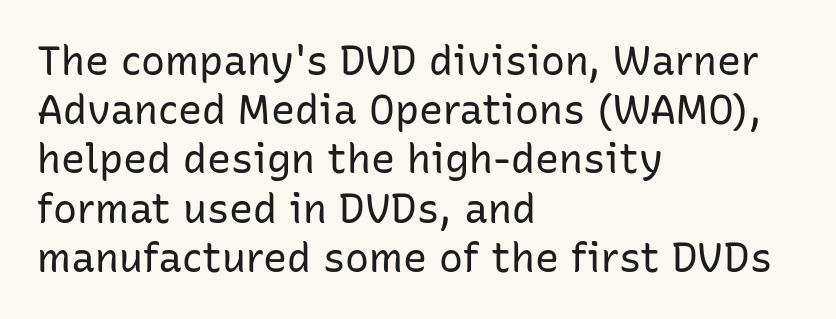
{"serif": "no", "italic": "no", "bold": "no", "weight": "regular", "width": "normal", "stroke_contrast": "low", "x_height": "medium", "monospaced": "no", "underline": "no", "align": "left", "line_spacing_ratio": 1.23, "letter_spacing": "normal", "letter_spacing_em": 0.0, "glyph_px": 40}
